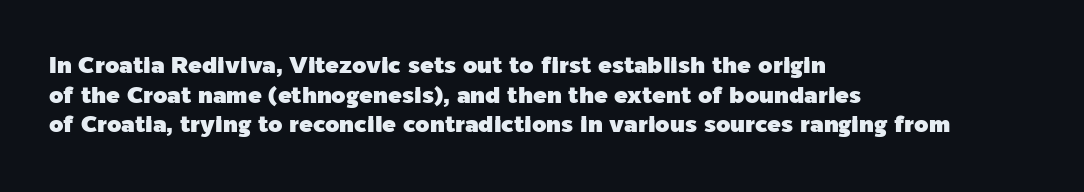
Q: Is the text italic (slanted)? A: No, it is upright.
Q: Is the text underlined? A: No.
Q: How is the paragraph aligned? A: Left-aligned.
Q: Is the spacing between letters normal or unusually wide? A: Normal.
Q: Is the spacing between lines tight, normal or loose? A: Normal.
